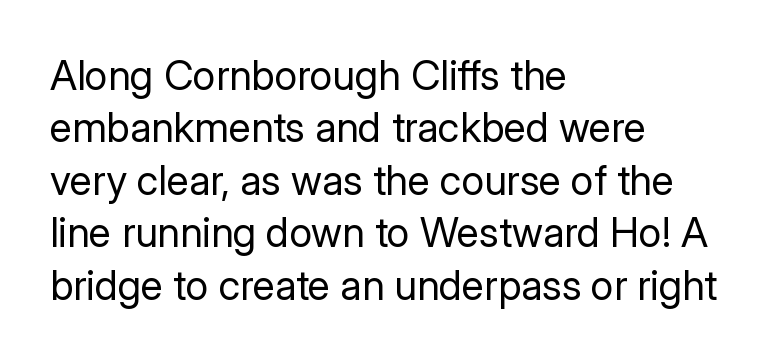
The image shows 41 px regular-weight sans-serif type, upright; set left-aligned, normal line spacing (1.28x), normal letter spacing, not underlined; low stroke contrast and a medium x-height.
